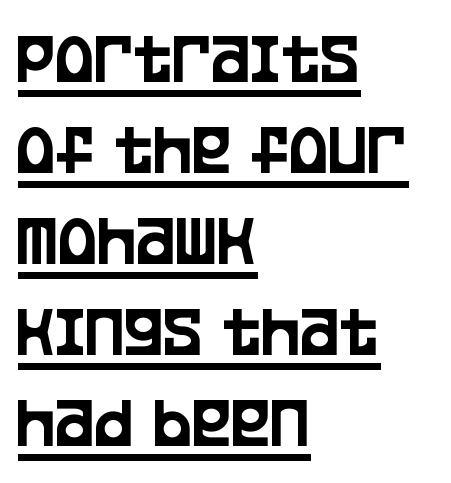
Q: Is the text italic (slanted)? A: No, it is upright.
Q: Is the typeface a serif or a sans-serif typeface? A: Sans-serif.
Q: Is the text underlined? A: Yes.
Q: How is the paragraph aligned? A: Left-aligned.
Q: Is the spacing between letters normal or unusually wide? A: Normal.
Q: Width (condensed, normal, or wide)? A: Condensed.
Q: Stroke contrast? A: Low.
Q: x-height? A: Large.
Q: Monospaced? A: No.
